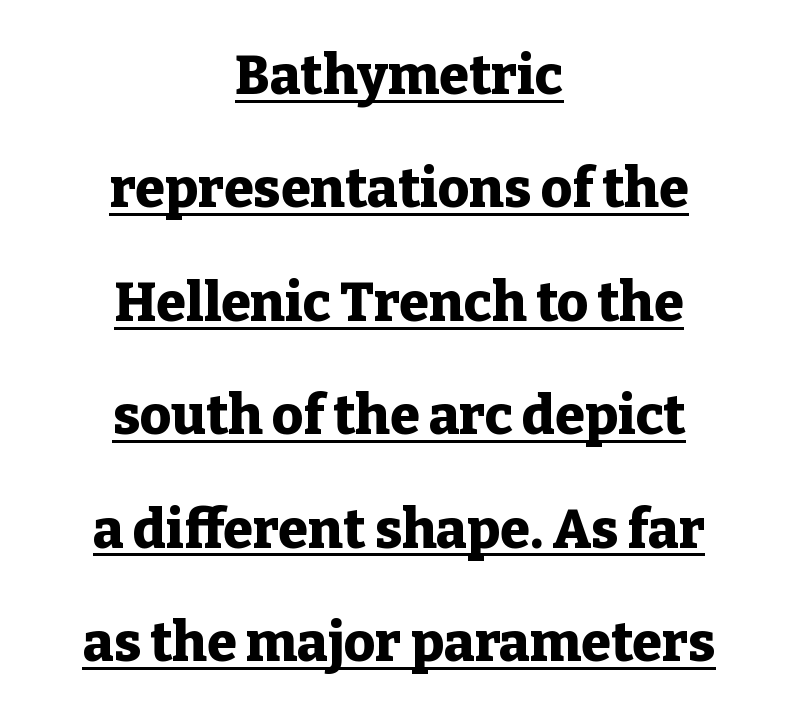
{"serif": "yes", "italic": "no", "bold": "yes", "weight": "heavy", "width": "normal", "stroke_contrast": "low", "x_height": "medium", "monospaced": "no", "underline": "yes", "align": "center", "line_spacing": "loose", "line_spacing_ratio": 2.1, "letter_spacing": "normal", "letter_spacing_em": 0.0, "glyph_px": 54}
